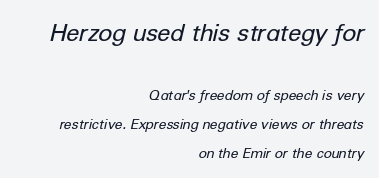
Emphasis-style slanted type is in use. If you squint, the top block still reads clearly — it's the larger of the two. In CSS terms this would be text-align: right. These lines keep a tight, regular rhythm from letter to letter. The space beneath each line is pristine and unruled. The passage shown stacks its lines with a broad gap.
